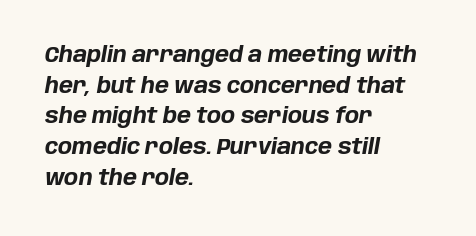
The image shows 21 px bold type, italic (leaning right); set left-aligned, normal line spacing (1.46x), normal letter spacing, not underlined.
